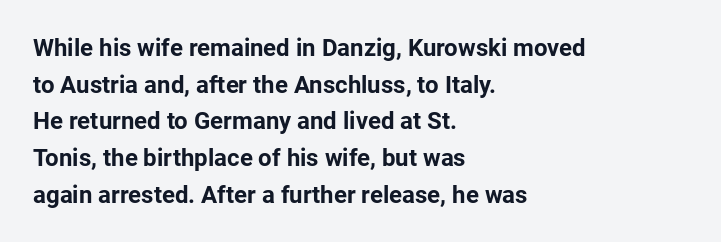
The image shows 24 px bold type, upright; set left-aligned, normal line spacing (1.53x), normal letter spacing, not underlined.
